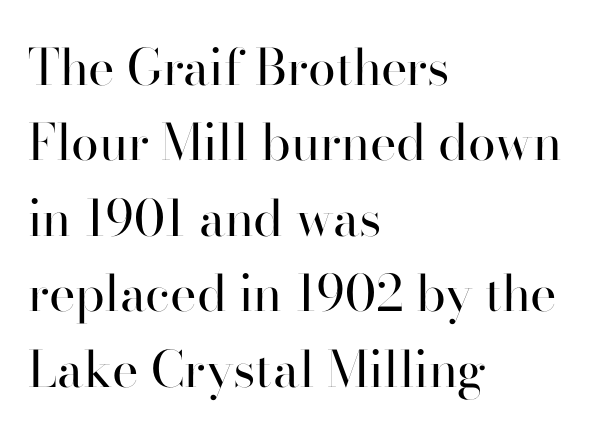
The image shows 50 px regular-weight sans-serif type, upright; set left-aligned, normal line spacing (1.51x), normal letter spacing, not underlined; high stroke contrast and a small x-height.
